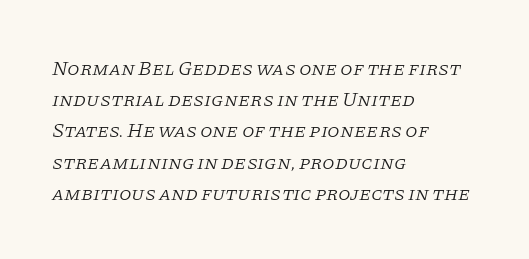
Q: Is the text bold? A: No.
Q: Is the text italic (slanted)? A: Yes, it leans right by about 11 degrees.
Q: Is the text underlined? A: No.
Q: How is the paragraph aligned? A: Left-aligned.
Q: Is the spacing between letters normal or unusually wide? A: Normal.
Q: Is the spacing between lines tight, normal or loose? A: Normal.
